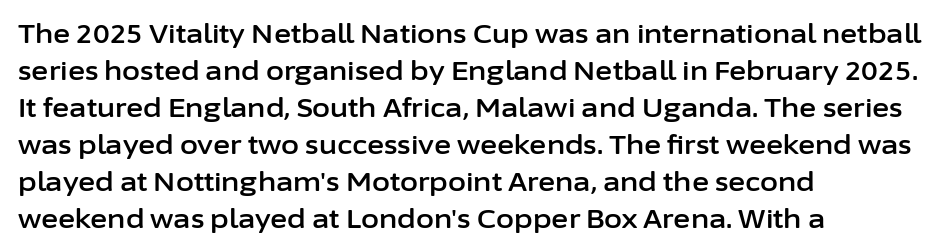
Inter-character spacing is left at the font's built-in metrics. Bare-footed words on every line. Every stem runs plumb, perpendicular to the baseline. Line spacing here is normal. Every row of glyphs begins at an identical x-position on the left.
